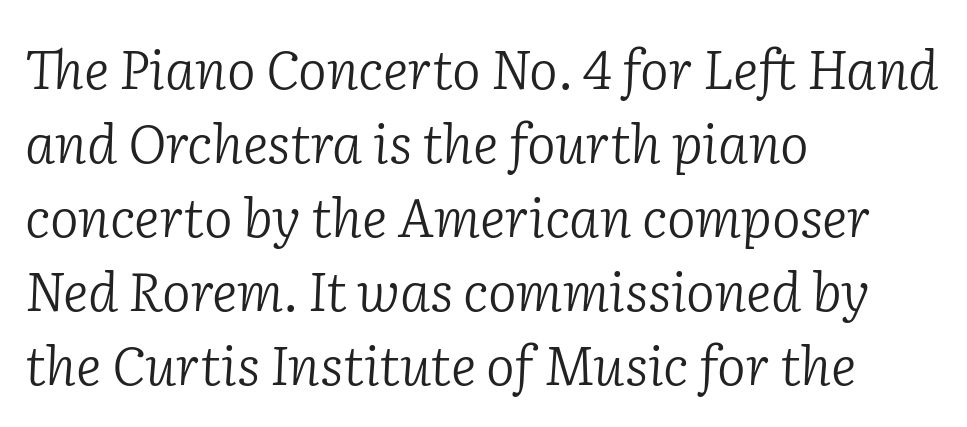
Q: Is the text bold? A: No.
Q: Is the text italic (slanted)? A: Yes, it leans right by about 2 degrees.
Q: Is the typeface a serif or a sans-serif typeface? A: Serif.
Q: Is the text underlined? A: No.
Q: How is the paragraph aligned? A: Left-aligned.
Q: Is the spacing between letters normal or unusually wide? A: Normal.
Q: Is the spacing between lines tight, normal or loose? A: Normal.
Q: Width (condensed, normal, or wide)? A: Normal.
Q: Stroke contrast? A: Low.
Q: x-height? A: Medium.
Q: Monospaced? A: No.
